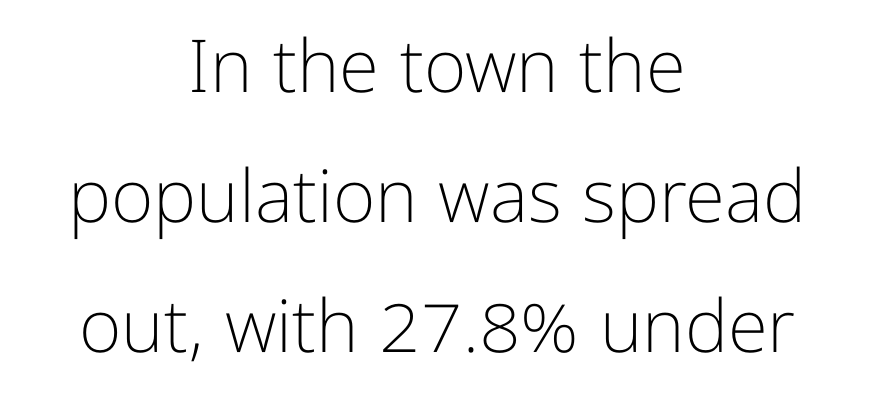
{"serif": "no", "italic": "no", "bold": "no", "weight": "light", "width": "normal", "stroke_contrast": "low", "x_height": "medium", "monospaced": "no", "underline": "no", "align": "center", "line_spacing_ratio": 1.78, "letter_spacing": "normal", "letter_spacing_em": 0.0, "glyph_px": 73}
